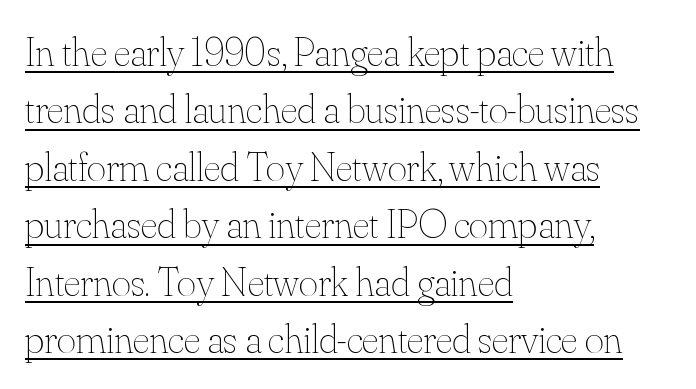
{"italic": "no", "bold": "no", "weight": "thin", "width": "normal", "stroke_contrast": "medium", "x_height": "small", "monospaced": "no", "underline": "yes", "align": "left", "line_spacing": "normal", "line_spacing_ratio": 1.4, "letter_spacing": "normal", "letter_spacing_em": 0.0, "glyph_px": 41}
